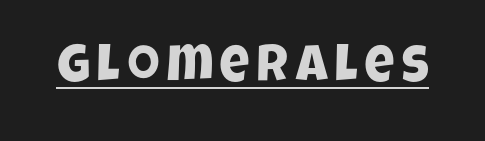
Varying glyph widths throughout — classic text-font behaviour. The typeface chosen for these lines omits serifs. In designer terms, the underline attribute is active on this setting.
